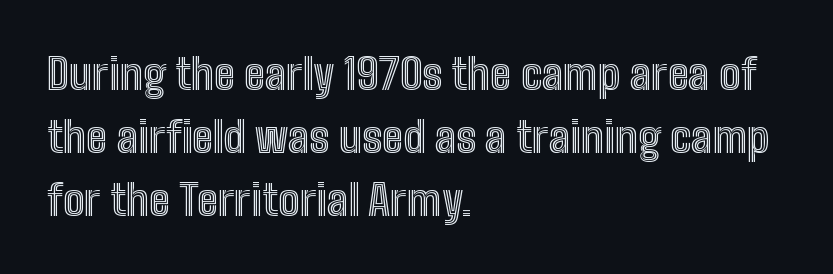
{"italic": "no", "width": "condensed", "x_height": "medium", "monospaced": "no", "underline": "no", "align": "left", "line_spacing": "normal", "line_spacing_ratio": 1.47, "letter_spacing": "normal", "letter_spacing_em": 0.0, "glyph_px": 43}
